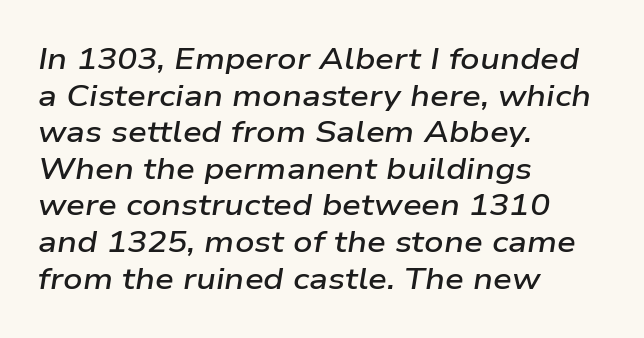
The image shows 30 px semibold, wide type, italic (leaning right); set left-aligned, line spacing 1.22x, normal letter spacing, not underlined; low stroke contrast and a medium x-height.
